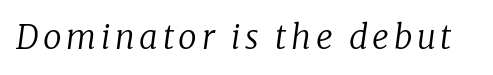
Is this a fixed-width face? No — the glyphs have proportional, varying widths. Nothing heavy about these letters — not bold at all. Small tapered or slab feet sit at the stroke ends, so this counts as serif. The words here are not underlined. Slanted lettering throughout.
